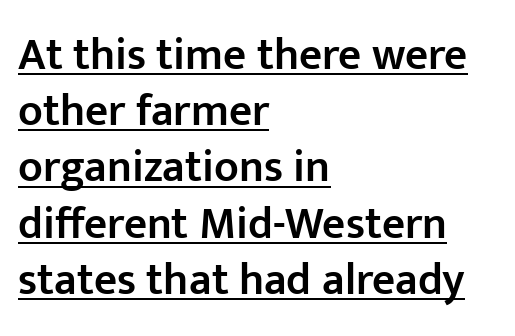
{"serif": "no", "italic": "no", "bold": "semi", "weight": "semibold", "width": "normal", "stroke_contrast": "low", "x_height": "medium", "monospaced": "no", "underline": "yes", "align": "left", "line_spacing": "normal", "line_spacing_ratio": 1.25, "letter_spacing": "normal", "letter_spacing_em": 0.0, "glyph_px": 45}
